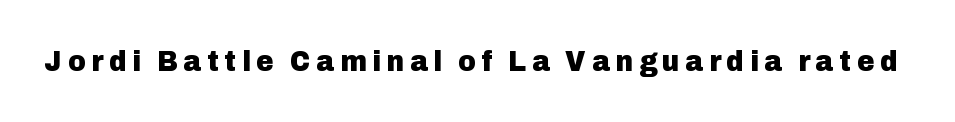
Q: Is the text bold? A: Yes.
Q: Is the text italic (slanted)? A: No, it is upright.
Q: Is the typeface a serif or a sans-serif typeface? A: Sans-serif.
Q: Is the text underlined? A: No.
Q: Width (condensed, normal, or wide)? A: Normal.
Q: Stroke contrast? A: Low.
Q: x-height? A: Medium.
Q: Monospaced? A: No.
